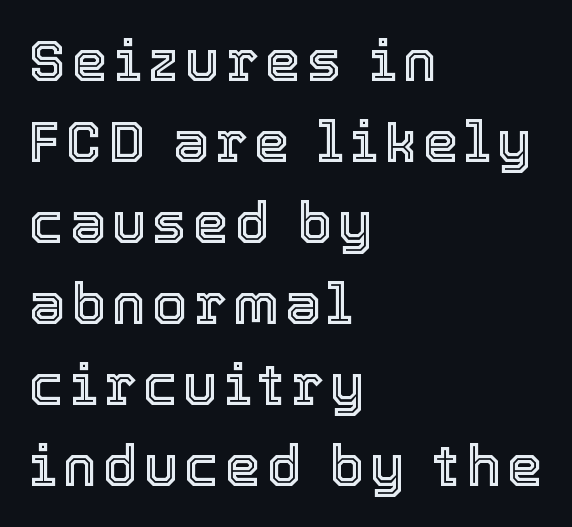
{"italic": "no", "width": "normal", "x_height": "medium", "monospaced": "no", "underline": "no", "align": "left", "line_spacing": "normal", "line_spacing_ratio": 1.42, "glyph_px": 57}
